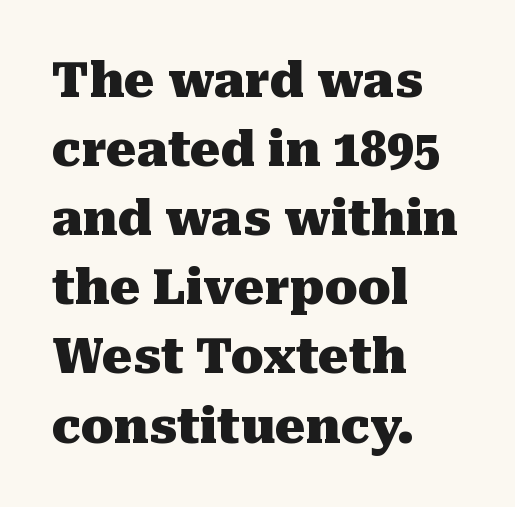
Check under the words: just untouched page. Every letter is thick-stroked: bold, no question. If you drew a ruler down the left edge, every line would touch it. The horizontal fit of the characters is conventional and even.
